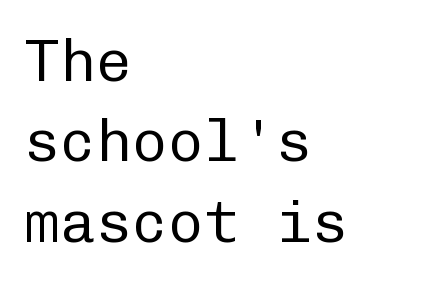
Compared with a centered layout, this one pins lines to the left instead. The line-height multiplier appears to be the usual default. Posture: vertical. Each letter's strokes conclude bluntly, with no projecting serifs.
